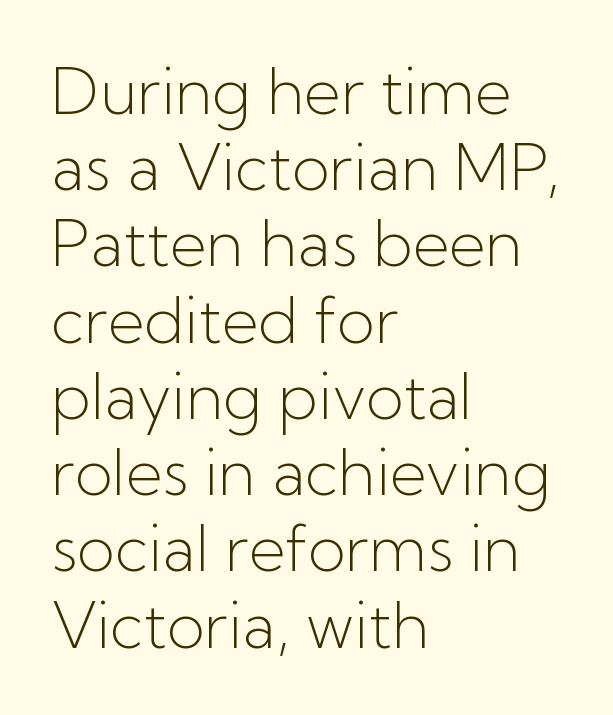
Q: Is the text bold? A: No.
Q: Is the text italic (slanted)? A: No, it is upright.
Q: Is the typeface a serif or a sans-serif typeface? A: Sans-serif.
Q: Is the text underlined? A: No.
Q: How is the paragraph aligned? A: Left-aligned.
Q: Is the spacing between letters normal or unusually wide? A: Normal.
Q: Width (condensed, normal, or wide)? A: Normal.
Q: Stroke contrast? A: Low.
Q: x-height? A: Medium.
Q: Monospaced? A: No.
